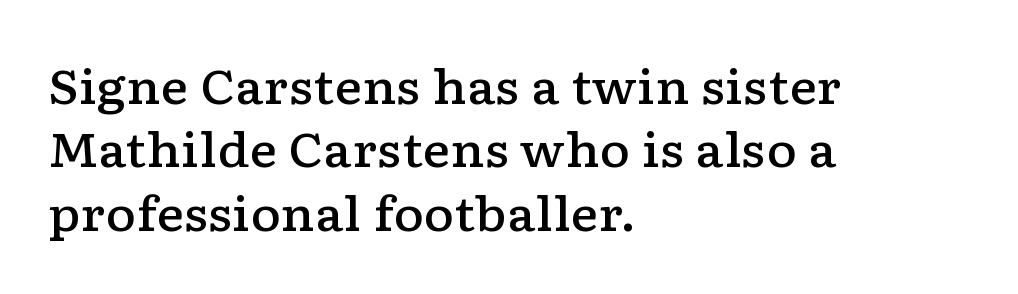
The image shows 47 px semibold, wide serif type, upright; set left-aligned, normal line spacing (1.35x), normal letter spacing, not underlined; low stroke contrast and a medium x-height.
